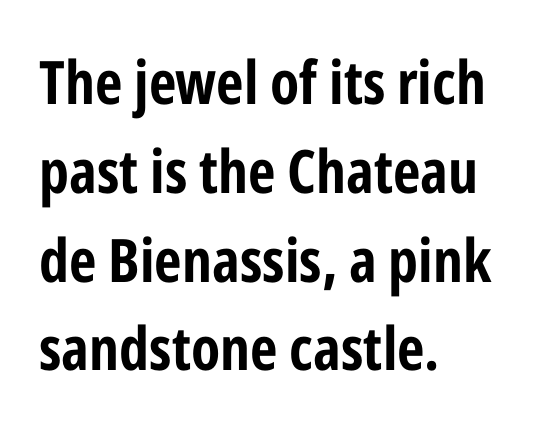
{"serif": "no", "italic": "no", "bold": "yes", "weight": "bold", "width": "condensed", "stroke_contrast": "low", "x_height": "medium", "monospaced": "no", "underline": "no", "align": "left", "line_spacing": "normal", "line_spacing_ratio": 1.48, "letter_spacing": "normal", "letter_spacing_em": 0.0, "glyph_px": 60}
